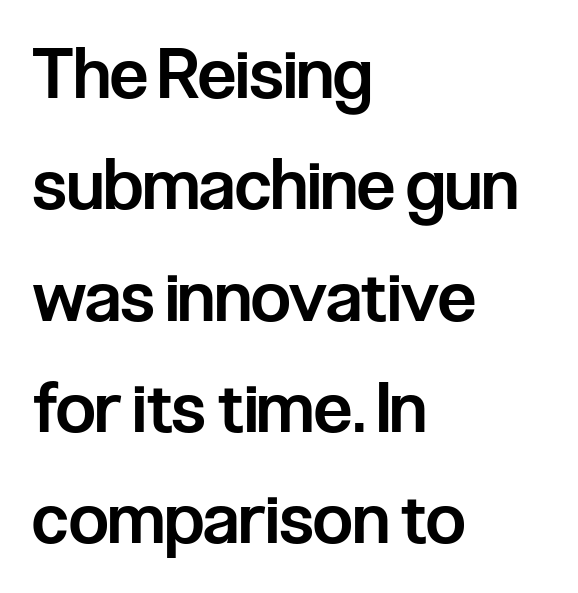
The image shows 70 px semibold, condensed sans-serif type, upright; set left-aligned, normal line spacing (1.59x), normal letter spacing, not underlined; low stroke contrast and a medium x-height.
